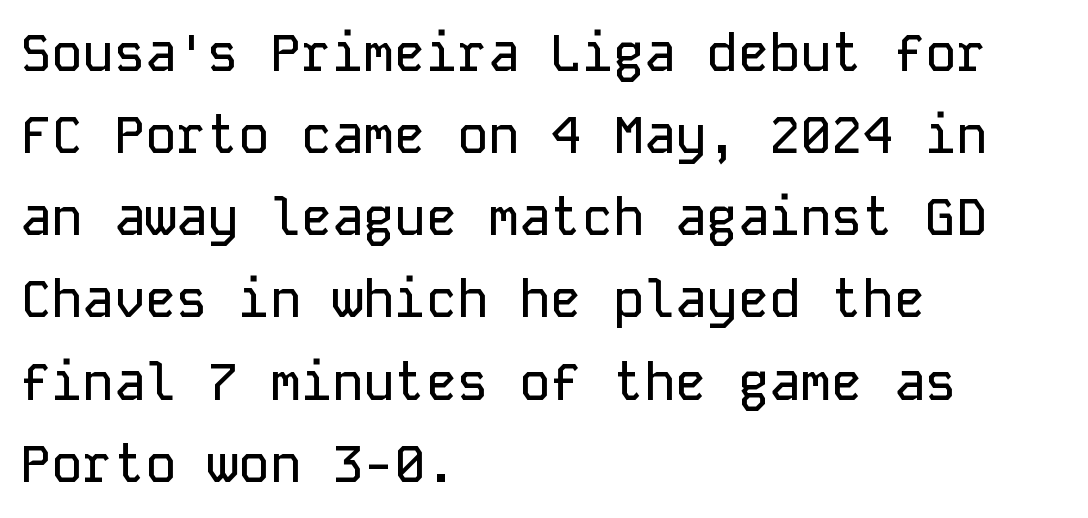
The image shows 52 px sans-serif type, upright, monospaced; set left-aligned, normal line spacing (1.58x), normal letter spacing, not underlined; low stroke contrast and a medium x-height.
